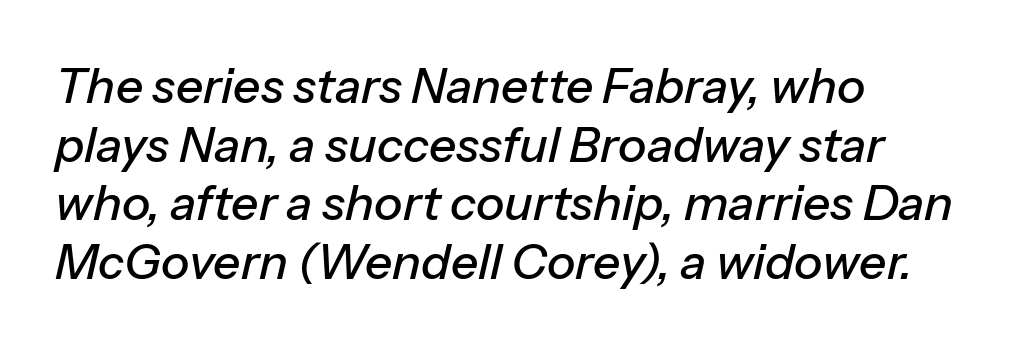
Observe the lean: these are italic letterforms. Varying glyph widths throughout — classic text-font behaviour. The line texture is even and compact thanks to regular tracking. The gap between lines stays unmarked.
